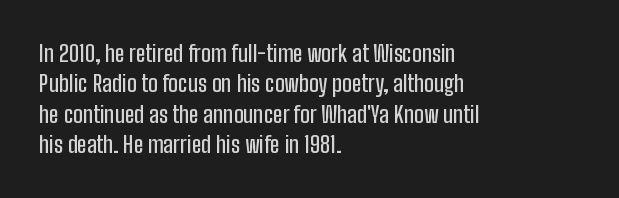
The image shows 23 px text type, upright; set left-aligned, normal line spacing (1.32x), normal letter spacing, not underlined.
